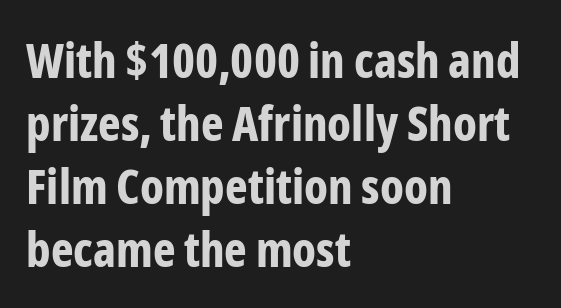
The image shows 48 px bold, condensed sans-serif type, upright; set left-aligned, normal line spacing (1.31x), normal letter spacing, not underlined; low stroke contrast and a medium x-height.
